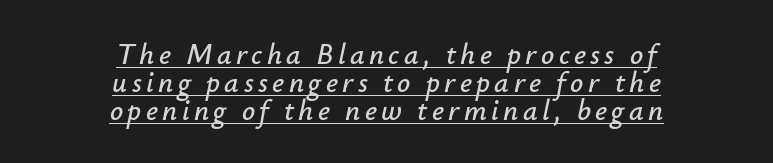
{"italic": "yes", "lean": "right", "slant_degrees": 12, "width": "normal", "stroke_contrast": "low", "x_height": "small", "monospaced": "no", "underline": "yes", "align": "center", "line_spacing": "tight", "line_spacing_ratio": 0.97, "glyph_px": 29}
